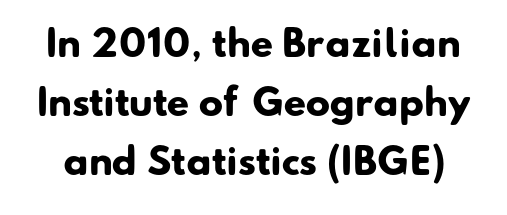
{"serif": "no", "bold": "yes", "weight": "heavy", "width": "normal", "stroke_contrast": "low", "x_height": "small", "monospaced": "no", "underline": "no", "line_spacing": "normal", "line_spacing_ratio": 1.64, "letter_spacing": "normal", "letter_spacing_em": 0.0, "glyph_px": 36}
